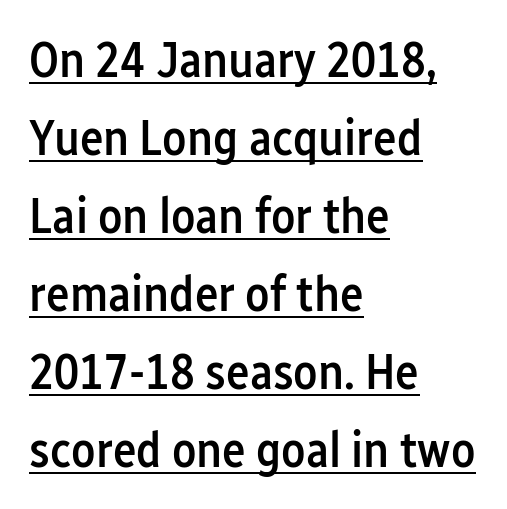
{"serif": "no", "italic": "no", "bold": "semi", "weight": "semibold", "width": "condensed", "stroke_contrast": "low", "x_height": "medium", "monospaced": "no", "underline": "yes", "align": "left", "line_spacing": "normal", "line_spacing_ratio": 1.56, "letter_spacing": "normal", "letter_spacing_em": 0.0, "glyph_px": 50}
